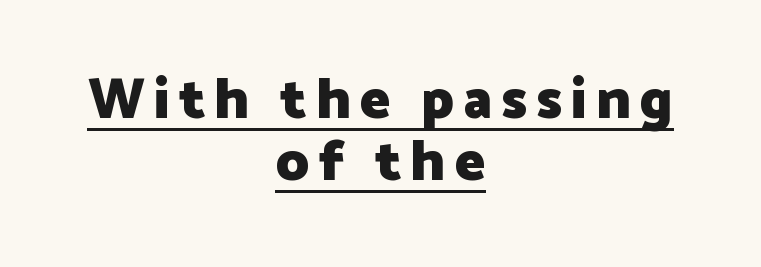
Q: Is the text bold? A: Yes.
Q: Is the text italic (slanted)? A: No, it is upright.
Q: Is the typeface a serif or a sans-serif typeface? A: Sans-serif.
Q: Is the text underlined? A: Yes.
Q: How is the paragraph aligned? A: Centered.
Q: Is the spacing between lines tight, normal or loose? A: Tight.
Q: Width (condensed, normal, or wide)? A: Normal.
Q: Stroke contrast? A: Low.
Q: x-height? A: Medium.
Q: Monospaced? A: No.
